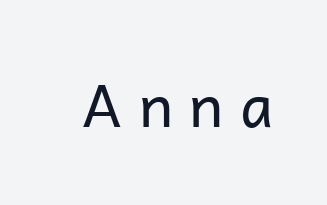
{"serif": "no", "italic": "no", "bold": "no", "weight": "regular", "width": "normal", "stroke_contrast": "low", "x_height": "medium", "monospaced": "no", "underline": "no", "letter_spacing": "wide", "letter_spacing_em": 0.28, "glyph_px": 59}
